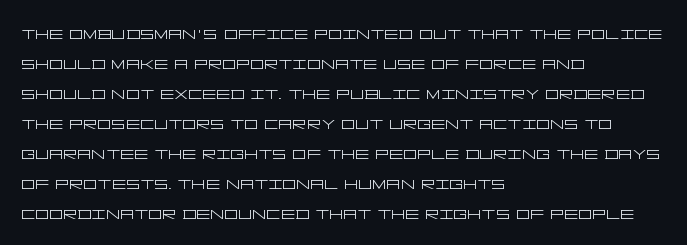
{"italic": "no", "bold": "no", "underline": "no", "align": "left", "line_spacing": "normal", "line_spacing_ratio": 1.36, "letter_spacing": "normal", "letter_spacing_em": 0.0, "glyph_px": 22}
